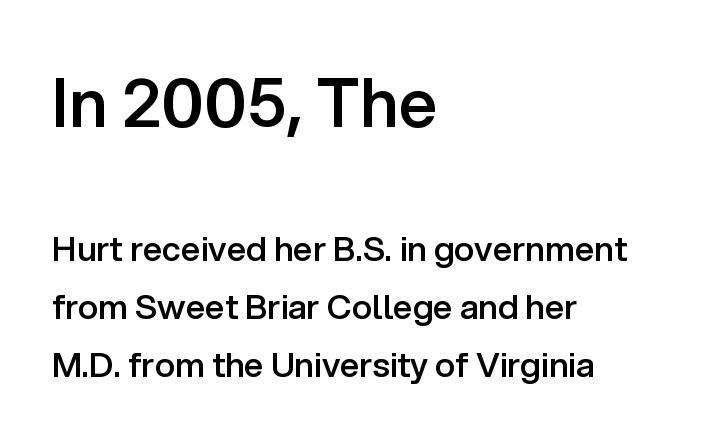
In terms of letterspacing, this is plain default setting. Note the varied advance widths — an 'i' is clearly narrower than an 'm'. The text block is weighted toward the left margin, trailing off unevenly rightward. Caption: upper text group enlarged, lower text group reduced. The words here are not underlined. Font category for this specimen: sans-serif.
